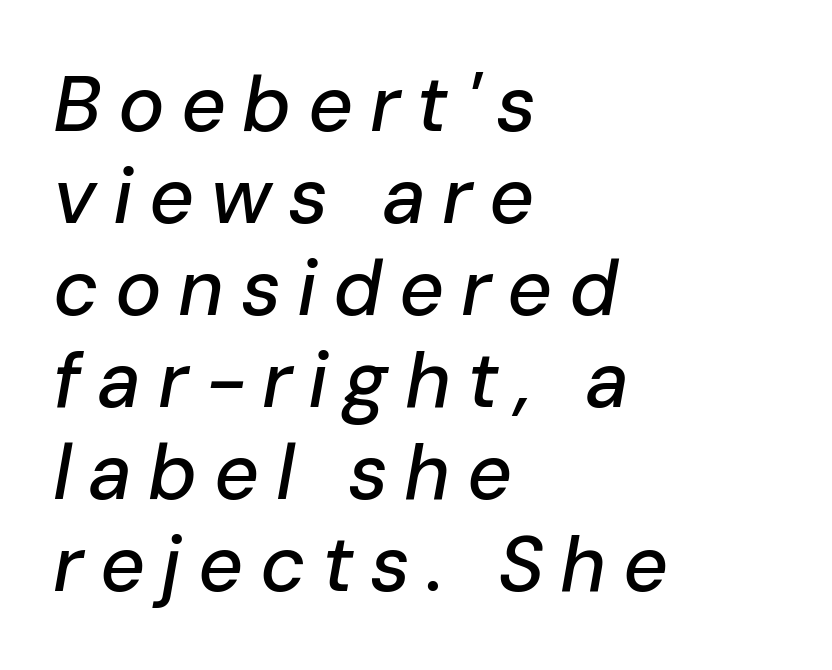
Q: Is the text italic (slanted)? A: Yes, it leans right by about 10 degrees.
Q: Is the text underlined? A: No.
Q: How is the paragraph aligned? A: Left-aligned.
Q: Is the spacing between letters normal or unusually wide? A: Unusually wide.
Q: Width (condensed, normal, or wide)? A: Normal.
Q: Stroke contrast? A: Low.
Q: x-height? A: Medium.
Q: Monospaced? A: No.
